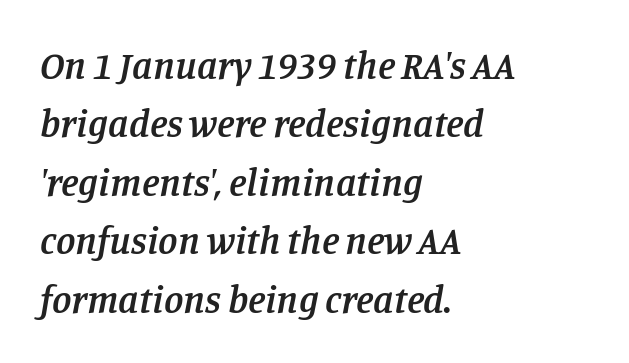
The image shows 39 px semibold serif type, italic (leaning right); set left-aligned, normal line spacing (1.5x), normal letter spacing, not underlined; low stroke contrast and a large x-height.
